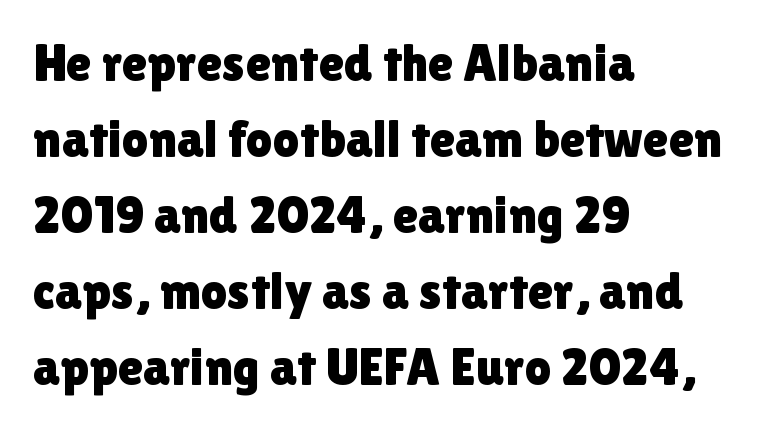
The image shows 52 px sans-serif type, upright; set left-aligned, normal line spacing (1.46x), normal letter spacing, not underlined; low stroke contrast and a medium x-height.
